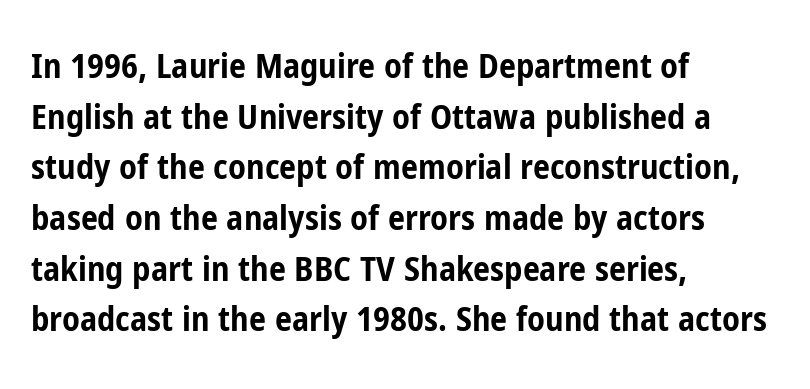
{"serif": "no", "italic": "no", "bold": "yes", "weight": "bold", "width": "condensed", "stroke_contrast": "low", "x_height": "medium", "monospaced": "no", "underline": "no", "align": "left", "line_spacing": "normal", "line_spacing_ratio": 1.49, "letter_spacing": "normal", "letter_spacing_em": 0.0, "glyph_px": 34}
